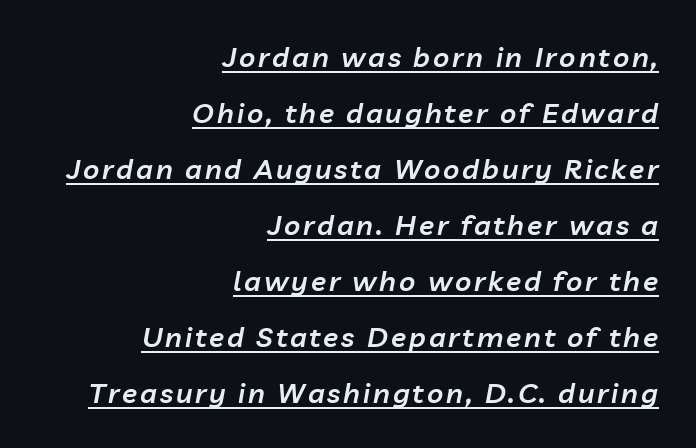
The image shows 28 px semibold type, italic (leaning right); set right-aligned, loose line spacing (2.0x), underlined; low stroke contrast and a medium x-height.
